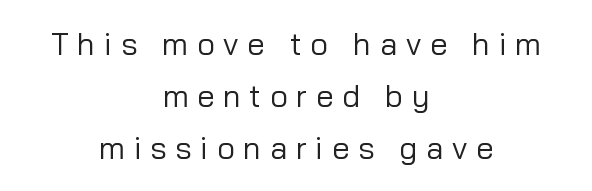
{"serif": "no", "italic": "no", "bold": "no", "weight": "regular", "width": "normal", "stroke_contrast": "low", "x_height": "medium", "monospaced": "no", "underline": "no", "align": "center", "line_spacing": "normal", "line_spacing_ratio": 1.67, "letter_spacing": "wide", "letter_spacing_em": 0.28, "glyph_px": 31}
